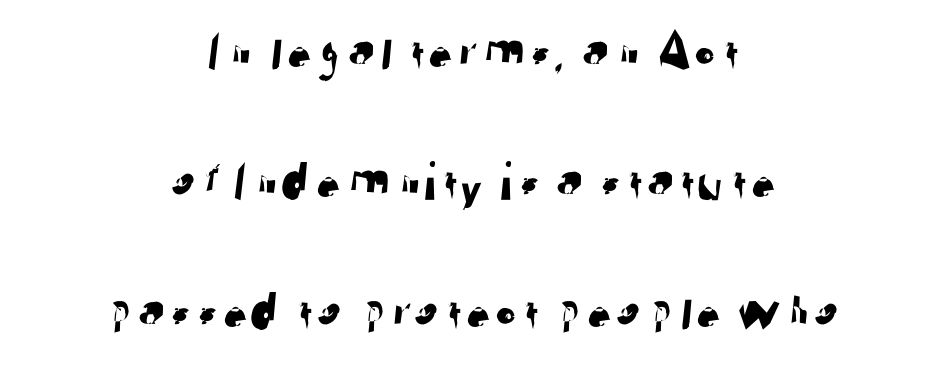
The image shows 55 px sans-serif type; set centered, loose line spacing (2.36x), normal letter spacing, not underlined; low stroke contrast and a medium x-height.
